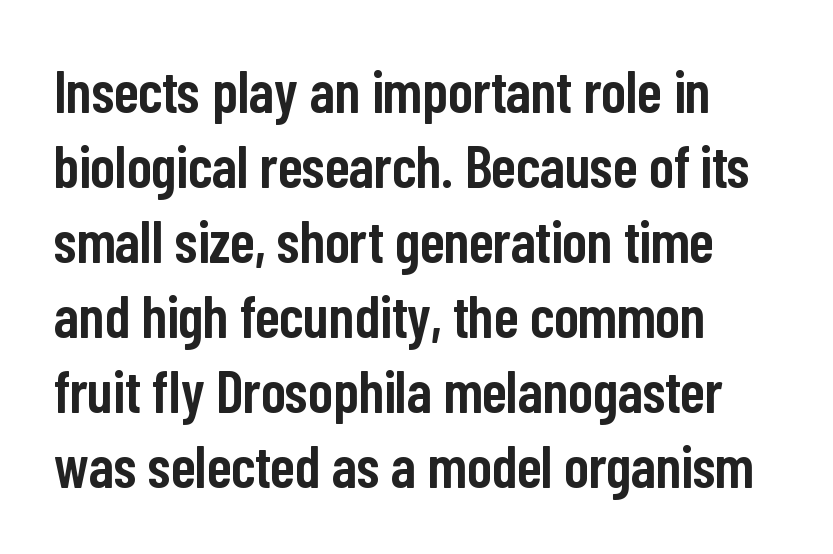
Each new line begins a customary step beneath the previous one. These lines keep a tight, regular rhythm from letter to letter. Strokes here are thickened, but only to semibold level. The glyphs are unaccompanied by any horizontal stroke below them. Every stem runs plumb, perpendicular to the baseline.
